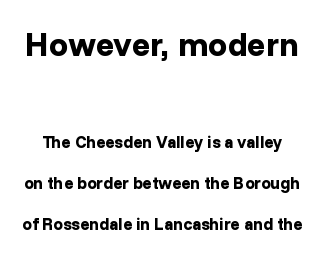
{"serif": "no", "italic": "no", "bold": "yes", "weight": "bold", "width": "normal", "stroke_contrast": "low", "x_height": "medium", "monospaced": "no", "underline": "no", "line_spacing": "loose", "line_spacing_ratio": 2.41, "letter_spacing": "normal", "letter_spacing_em": 0.0, "larger_block": "first", "size_ratio": 2.0, "glyph_px": 34}
